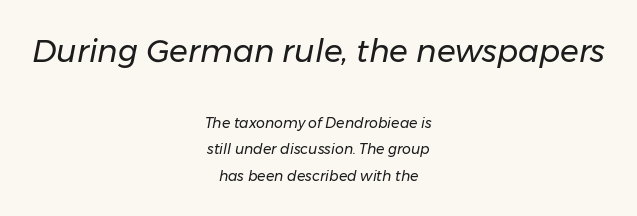
The image shows 31 px regular-weight type, italic (leaning right); set centered, line spacing 1.88x, normal letter spacing, not underlined; the first (top) block is 2.21x larger; low stroke contrast and a medium x-height.
